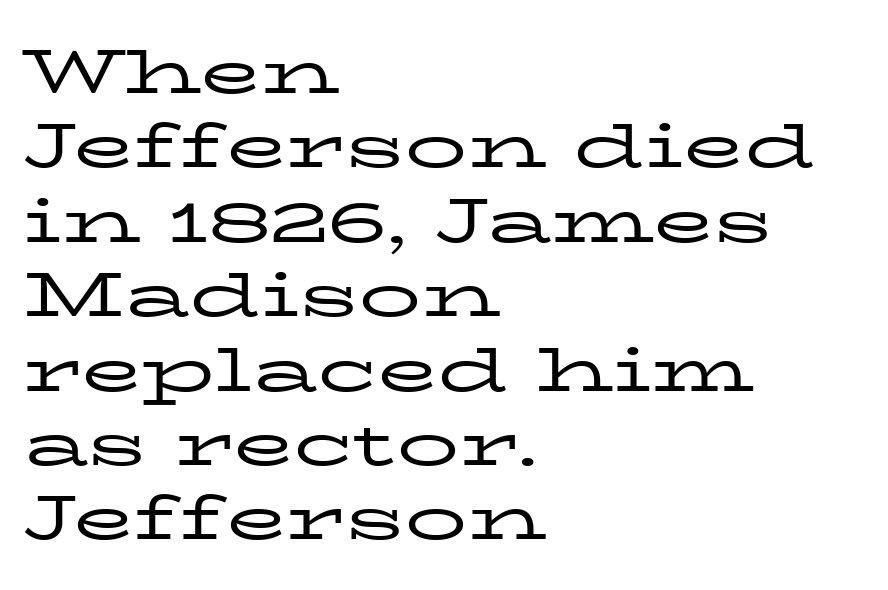
Q: Is the text bold? A: No.
Q: Is the text italic (slanted)? A: No, it is upright.
Q: Is the typeface a serif or a sans-serif typeface? A: Serif.
Q: Is the text underlined? A: No.
Q: How is the paragraph aligned? A: Left-aligned.
Q: Is the spacing between letters normal or unusually wide? A: Normal.
Q: Width (condensed, normal, or wide)? A: Wide.
Q: Stroke contrast? A: Low.
Q: x-height? A: Medium.
Q: Monospaced? A: No.
